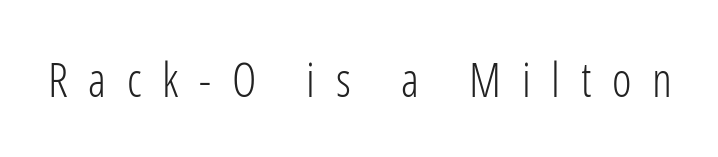
Q: Is the text bold? A: No.
Q: Is the text italic (slanted)? A: No, it is upright.
Q: Is the typeface a serif or a sans-serif typeface? A: Sans-serif.
Q: Is the text underlined? A: No.
Q: Is the spacing between letters normal or unusually wide? A: Unusually wide.
Q: Width (condensed, normal, or wide)? A: Condensed.
Q: Stroke contrast? A: Low.
Q: x-height? A: Medium.
Q: Monospaced? A: No.
